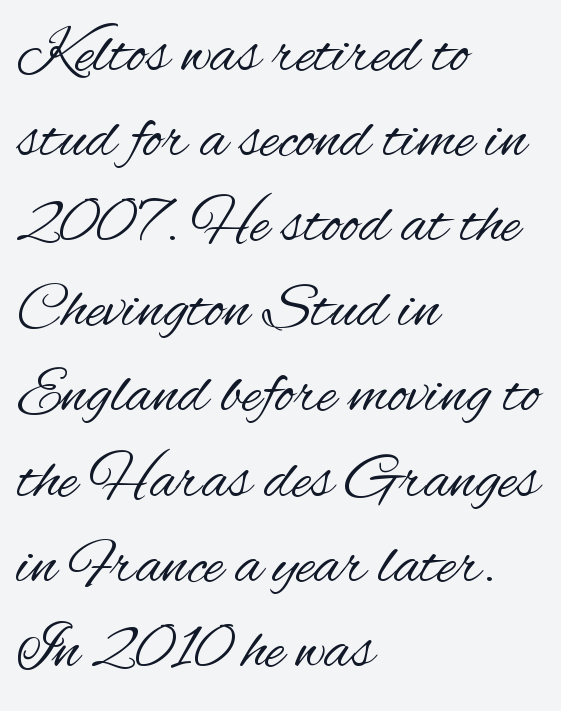
{"serif": "no", "bold": "no", "weight": "regular", "width": "condensed", "stroke_contrast": "medium", "x_height": "small", "monospaced": "no", "underline": "no", "align": "left", "line_spacing": "normal", "line_spacing_ratio": 1.33, "letter_spacing": "normal", "letter_spacing_em": 0.0, "glyph_px": 64}
